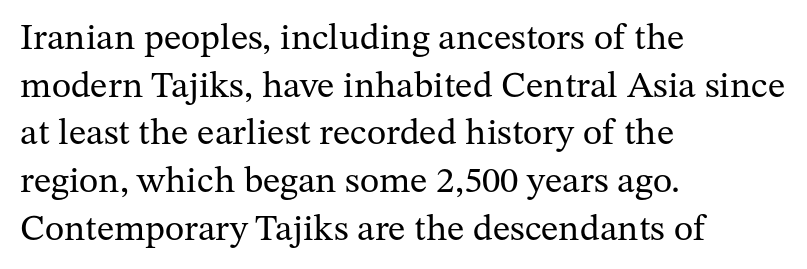
The image shows 37 px regular-weight serif type, upright; set left-aligned, normal line spacing (1.29x), normal letter spacing, not underlined; medium stroke contrast and a medium x-height.
